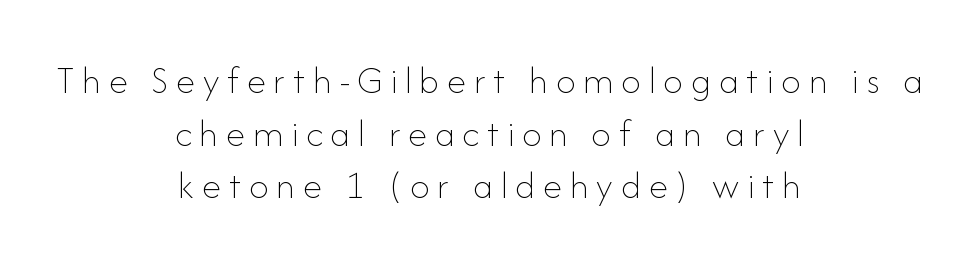
The image shows 39 px thin type, upright; set centered, normal line spacing (1.35x), unusually wide letter spacing (+0.2 em), not underlined; low stroke contrast and a small x-height.
